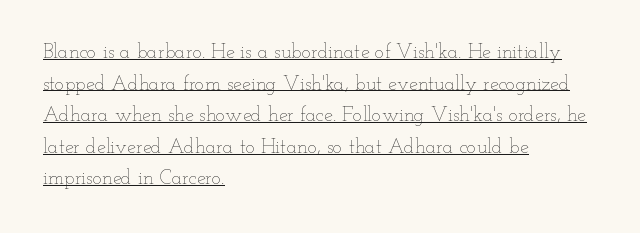
The image shows 20 px text type, upright; set left-aligned, normal line spacing (1.58x), normal letter spacing, underlined.
